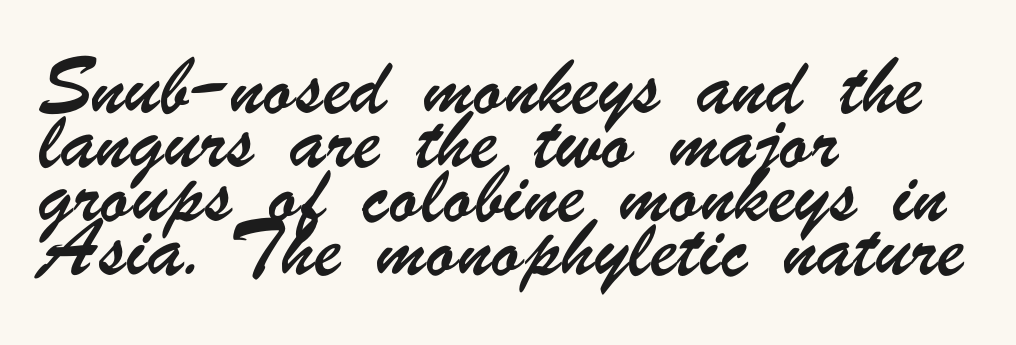
Q: Is the typeface a serif or a sans-serif typeface? A: Sans-serif.
Q: Is the text underlined? A: No.
Q: How is the paragraph aligned? A: Left-aligned.
Q: Is the spacing between letters normal or unusually wide? A: Normal.
Q: Is the spacing between lines tight, normal or loose? A: Normal.
Q: Width (condensed, normal, or wide)? A: Condensed.
Q: Stroke contrast? A: Low.
Q: x-height? A: Small.
Q: Monospaced? A: No.
